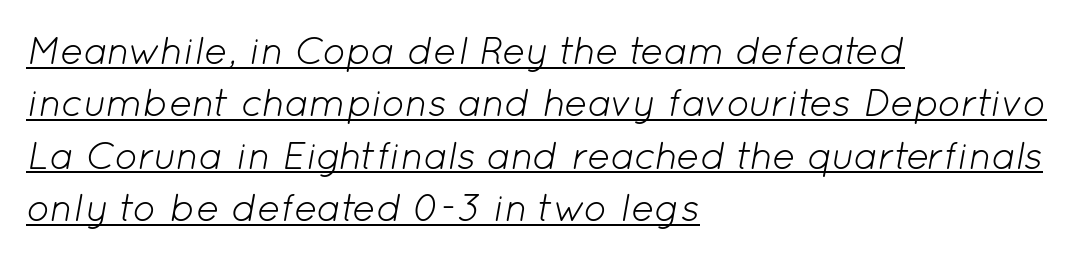
The image shows 39 px light type, italic (leaning right); set left-aligned, normal line spacing (1.34x), normal letter spacing, underlined; low stroke contrast and a medium x-height.
